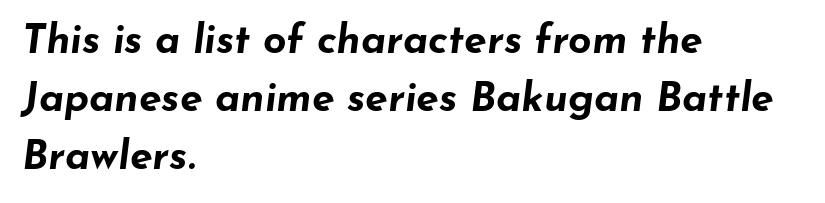
The passage shown is typed in a proportional face where columns would drift. Italic? Definitely — the glyphs are oblique. The ragged edge is on the right, which tells us the setting is flush left. Notice how descenders clear the ascenders below comfortably — that's standard leading. The specimen omits any rule beneath the text block's lines.
